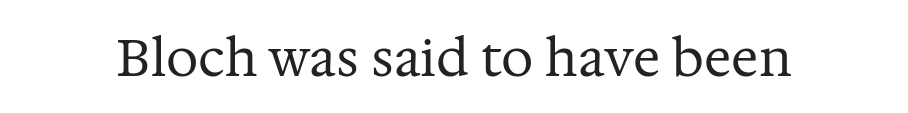
Bold? No — there's no thickening of the strokes. If you drew a line through each stem, it would be perfectly vertical. Each letter keeps its own natural width here, so spacing adapts to shape. What stands out about the letter spacing? Nothing — it is the standard amount. These lines are composed in type with serifs. Only glyphs here, with clear space below each row.
